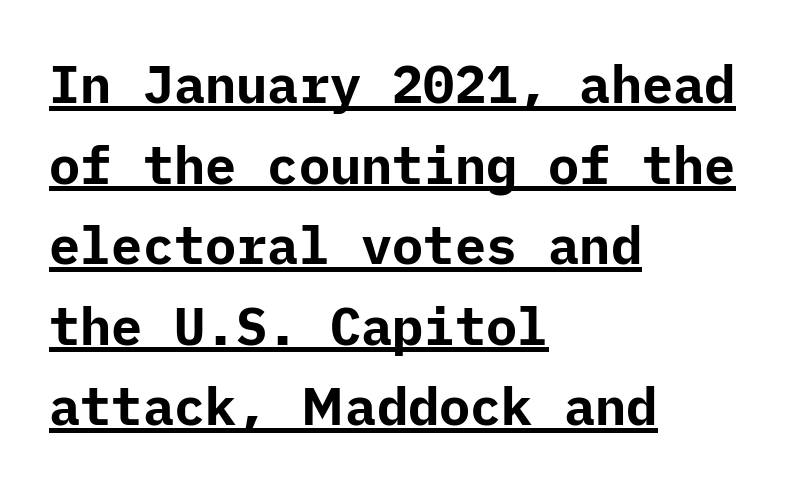
Where is the straight margin? On the left. Short note: letters normally spaced. The rendering uses a bold face; every stroke is thick and dark. A typographer would call this underscored text.
